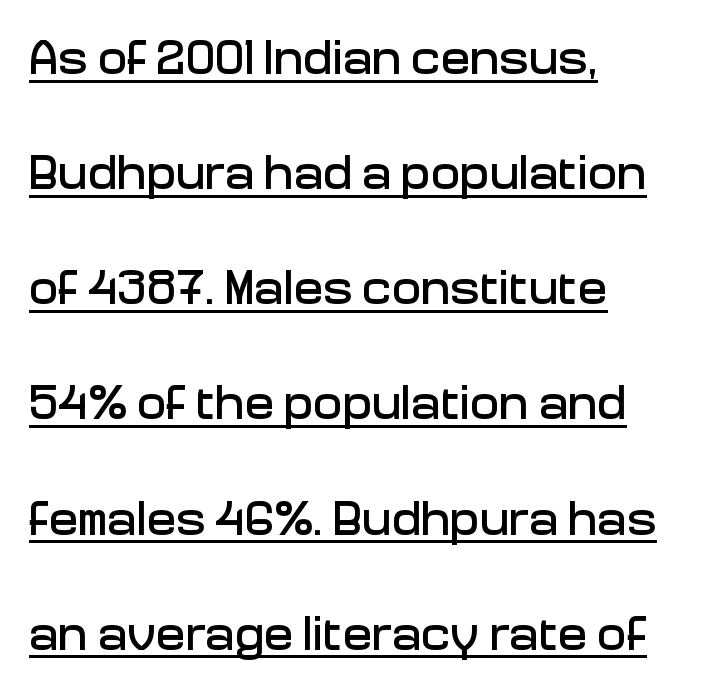
Line beginnings align vertically; line endings do not. Rows of type keep a wide berth in the vertical direction. You can tell from the bare stems that sans-serif type was used. Each letter keeps its own natural width here, so spacing adapts to shape. Emphasis is given by a line drawn under the lettering. Default kerning and tracking; the words read as compact shapes.
